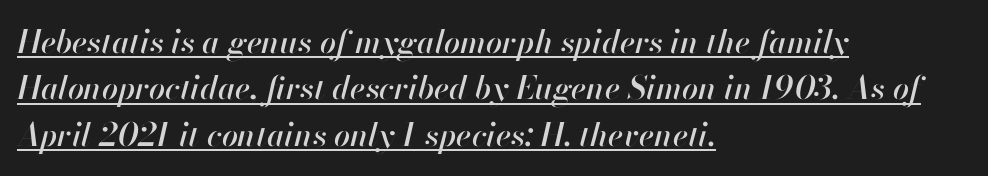
The typesetter chose a ragged-right arrangement here. Looks like regular typesetting: each glyph gets only the width it needs. Notice how descenders clear the ascenders below comfortably — that's standard leading. Compared with undecorated copy, this sample adds a rule below the words. Italic: yes, the glyphs are oblique.
